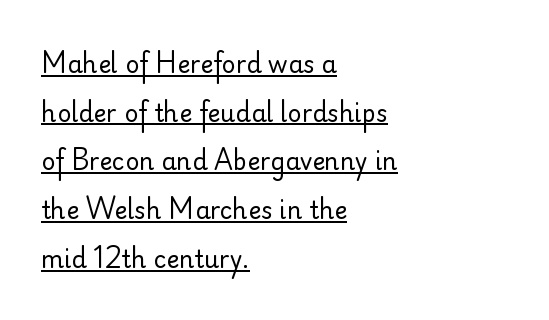
Q: Is the text bold? A: No.
Q: Is the text italic (slanted)? A: No, it is upright.
Q: Is the text underlined? A: Yes.
Q: How is the paragraph aligned? A: Left-aligned.
Q: Is the spacing between letters normal or unusually wide? A: Normal.
Q: Is the spacing between lines tight, normal or loose? A: Loose.
